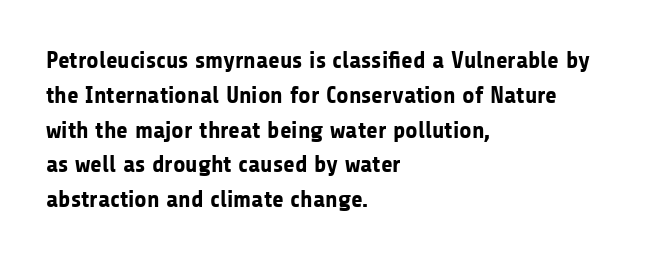
Nope, not italic — everything's standing straight. The passage shown has conventional tracking throughout. Bold? Absolutely — the strokes are thick and heavy. If you drew a ruler down the left edge, every line would touch it. The gap between lines stays unmarked. Horizontal bands of white between lines are of average thickness.
